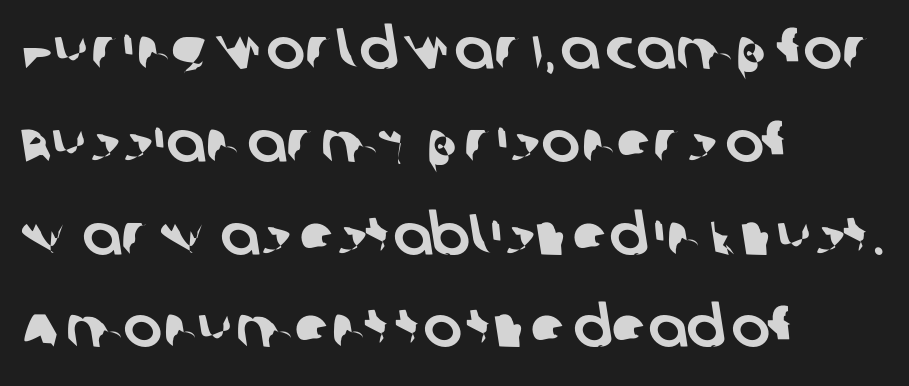
Q: Is the typeface a serif or a sans-serif typeface? A: Sans-serif.
Q: Is the text underlined? A: No.
Q: How is the paragraph aligned? A: Left-aligned.
Q: Is the spacing between letters normal or unusually wide? A: Normal.
Q: Is the spacing between lines tight, normal or loose? A: Normal.
Q: Width (condensed, normal, or wide)? A: Normal.
Q: Stroke contrast? A: Low.
Q: x-height? A: Large.
Q: Monospaced? A: No.
